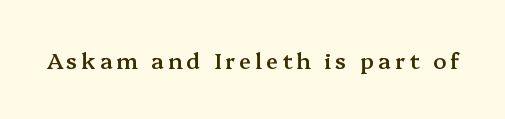
{"italic": "no", "bold": "semi", "underline": "no", "glyph_px": 22}
